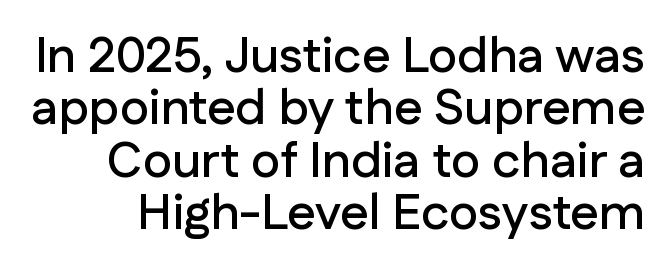
The image shows 50 px sans-serif type, upright; set tight line spacing (1.05x), normal letter spacing, not underlined; low stroke contrast and a medium x-height.
